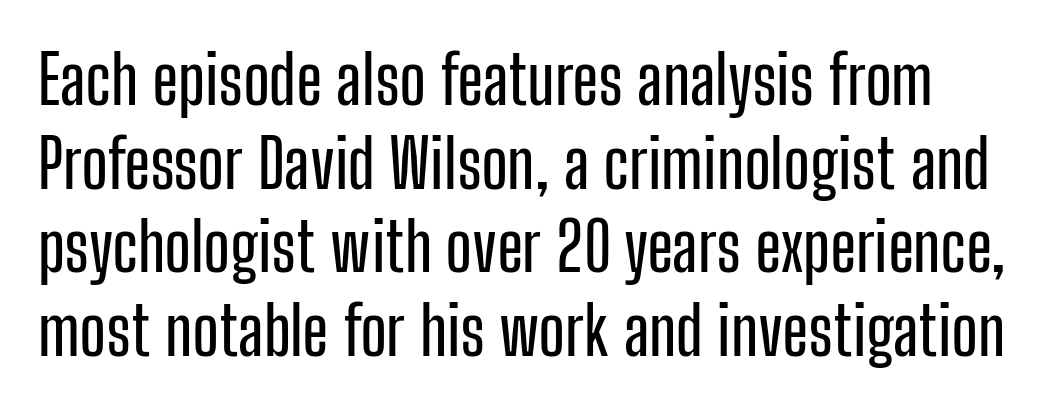
Q: Is the text italic (slanted)? A: No, it is upright.
Q: Is the typeface a serif or a sans-serif typeface? A: Sans-serif.
Q: Is the text underlined? A: No.
Q: Is the spacing between letters normal or unusually wide? A: Normal.
Q: Width (condensed, normal, or wide)? A: Condensed.
Q: Stroke contrast? A: Low.
Q: x-height? A: Medium.
Q: Monospaced? A: No.
